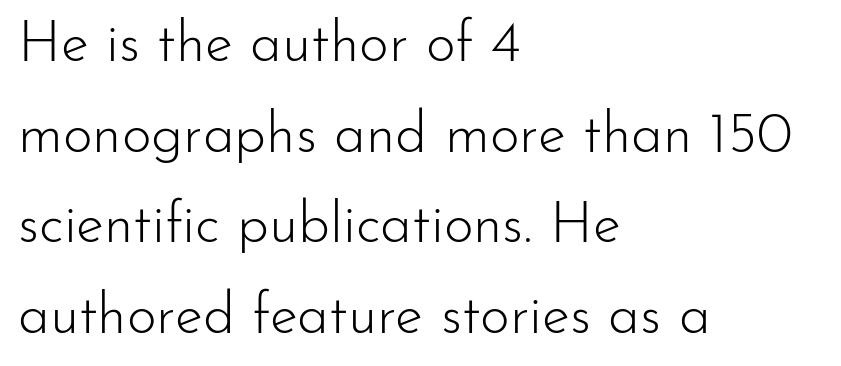
Q: Is the text bold? A: No.
Q: Is the text italic (slanted)? A: No, it is upright.
Q: Is the typeface a serif or a sans-serif typeface? A: Sans-serif.
Q: Is the text underlined? A: No.
Q: How is the paragraph aligned? A: Left-aligned.
Q: Is the spacing between letters normal or unusually wide? A: Normal.
Q: Is the spacing between lines tight, normal or loose? A: Normal.
Q: Width (condensed, normal, or wide)? A: Normal.
Q: Stroke contrast? A: Low.
Q: x-height? A: Small.
Q: Monospaced? A: No.
